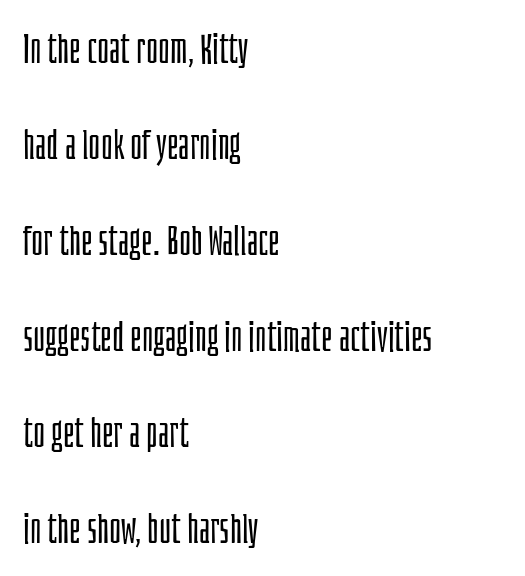
Stem width sits at or under what a default text font uses. Vertically, the passage feels expansive, rows floating well apart. Compared with a centered layout, this one pins lines to the left instead. Descenders hang freely into open space. The font family rendered here belongs to the sans-serif group. This sample has the flowing, uneven cadence of proportional lettering.
